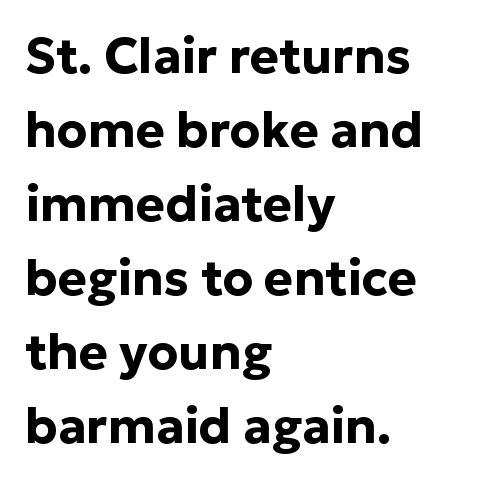
Q: Is the text bold? A: Yes.
Q: Is the text italic (slanted)? A: No, it is upright.
Q: Is the typeface a serif or a sans-serif typeface? A: Sans-serif.
Q: Is the text underlined? A: No.
Q: How is the paragraph aligned? A: Left-aligned.
Q: Is the spacing between letters normal or unusually wide? A: Normal.
Q: Is the spacing between lines tight, normal or loose? A: Normal.
Q: Width (condensed, normal, or wide)? A: Normal.
Q: Stroke contrast? A: Low.
Q: x-height? A: Medium.
Q: Monospaced? A: No.
